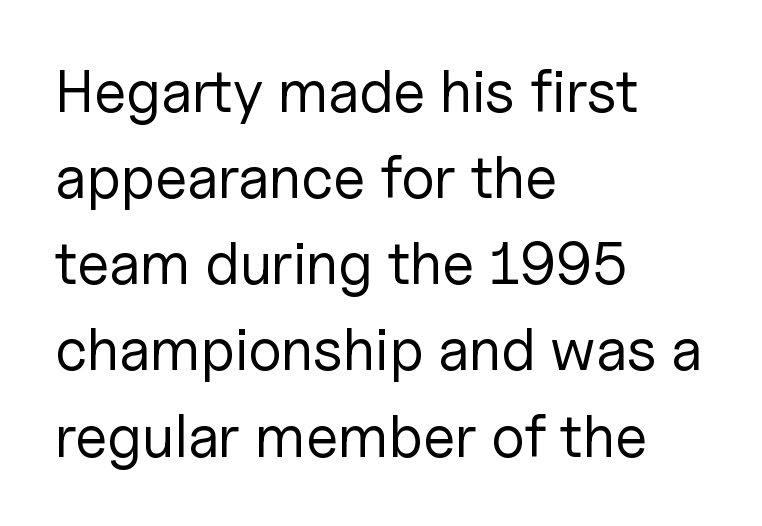
{"serif": "no", "italic": "no", "bold": "no", "weight": "regular", "width": "normal", "stroke_contrast": "low", "x_height": "medium", "monospaced": "no", "underline": "no", "align": "left", "line_spacing": "normal", "line_spacing_ratio": 1.46, "letter_spacing": "normal", "letter_spacing_em": 0.0, "glyph_px": 59}
